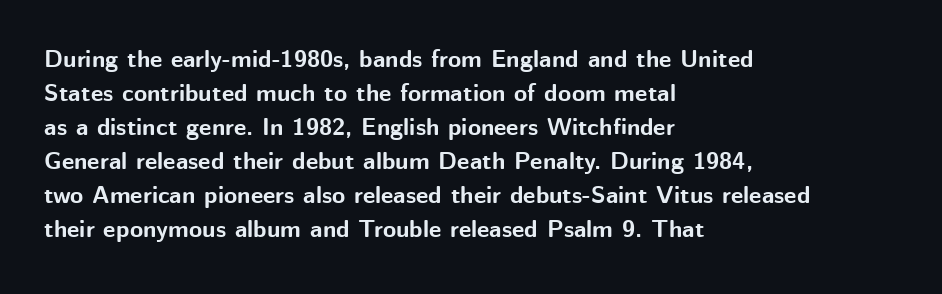
Q: Is the text bold? A: Yes.
Q: Is the text italic (slanted)? A: No, it is upright.
Q: Is the text underlined? A: No.
Q: How is the paragraph aligned? A: Left-aligned.
Q: Is the spacing between letters normal or unusually wide? A: Normal.
Q: Is the spacing between lines tight, normal or loose? A: Normal.
